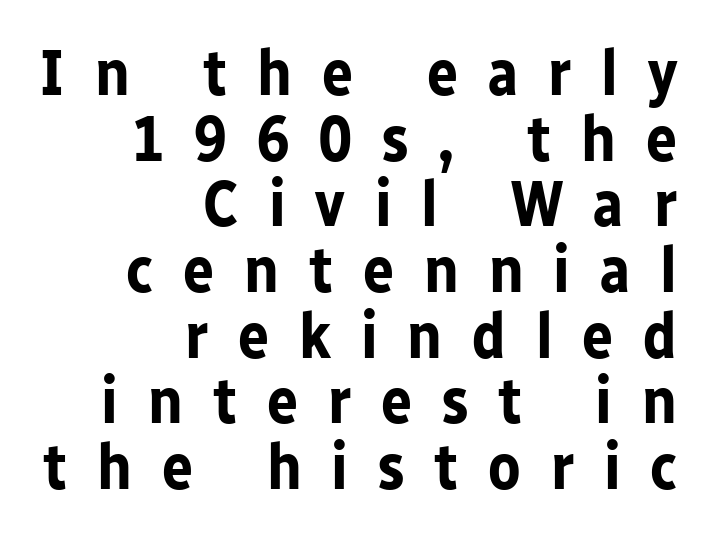
{"serif": "no", "italic": "no", "bold": "yes", "weight": "bold", "width": "normal", "stroke_contrast": "low", "x_height": "medium", "monospaced": "no", "underline": "no", "align": "right", "line_spacing": "tight", "line_spacing_ratio": 1.01, "letter_spacing": "wide", "letter_spacing_em": 0.46, "glyph_px": 65}
